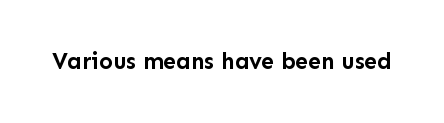
Notice how thick the strokes are: this is what a full bold looks like. In terms of letterspacing, this is plain default setting. The specimen omits any rule beneath the text block's lines. The lettering stays uniformly vertical, giving the passage a roman look.
